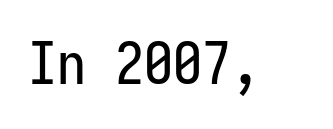
The image shows 58 px condensed sans-serif type, upright; set normal letter spacing, not underlined; low stroke contrast and a medium x-height.
